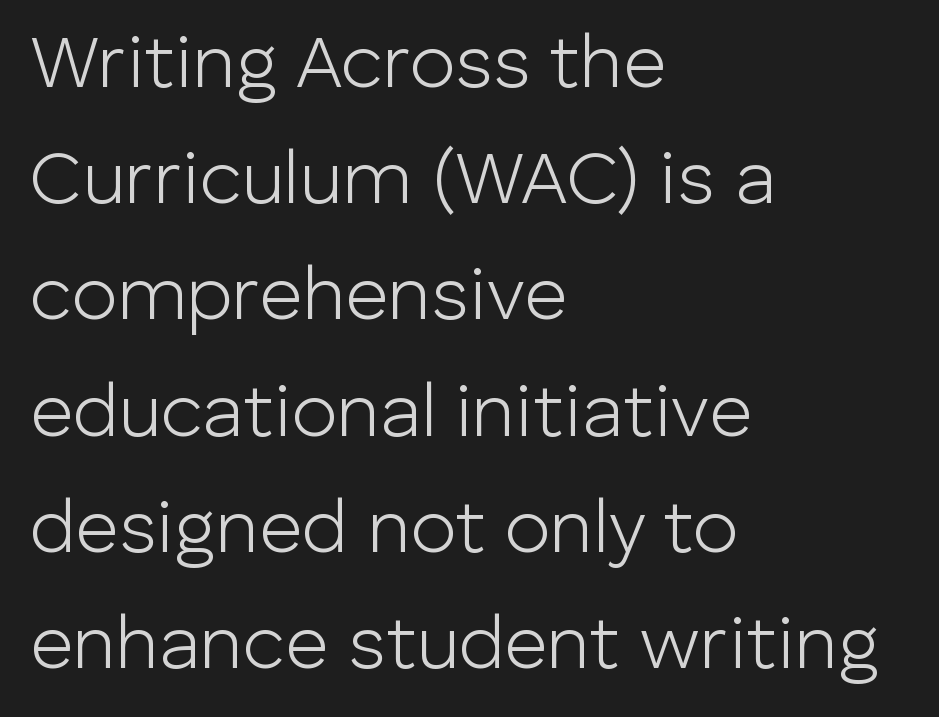
Q: Is the text bold? A: No.
Q: Is the text italic (slanted)? A: No, it is upright.
Q: Is the typeface a serif or a sans-serif typeface? A: Sans-serif.
Q: Is the text underlined? A: No.
Q: How is the paragraph aligned? A: Left-aligned.
Q: Is the spacing between letters normal or unusually wide? A: Normal.
Q: Is the spacing between lines tight, normal or loose? A: Normal.
Q: Width (condensed, normal, or wide)? A: Normal.
Q: Stroke contrast? A: Low.
Q: x-height? A: Medium.
Q: Monospaced? A: No.
